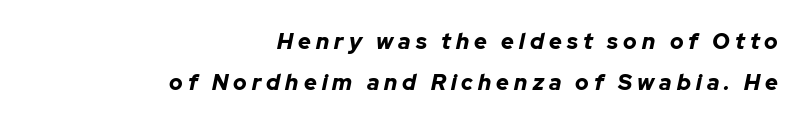
{"italic": "yes", "lean": "right", "slant_degrees": 12, "bold": "yes", "underline": "no", "align": "right", "line_spacing_ratio": 1.85, "letter_spacing": "wide", "letter_spacing_em": 0.23, "glyph_px": 22}
